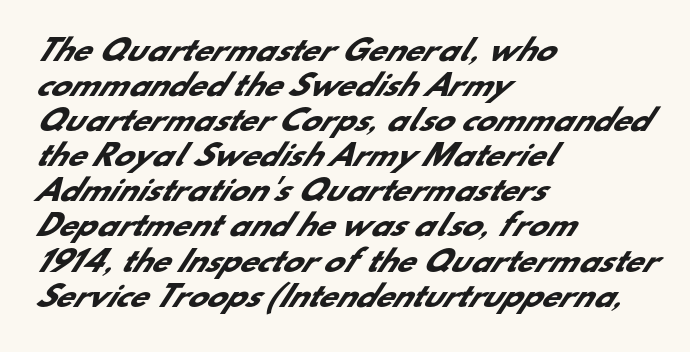
{"serif": "no", "bold": "yes", "weight": "heavy", "width": "normal", "stroke_contrast": "low", "x_height": "small", "monospaced": "no", "underline": "no", "align": "left", "line_spacing_ratio": 1.21, "letter_spacing": "normal", "letter_spacing_em": 0.0, "glyph_px": 29}
